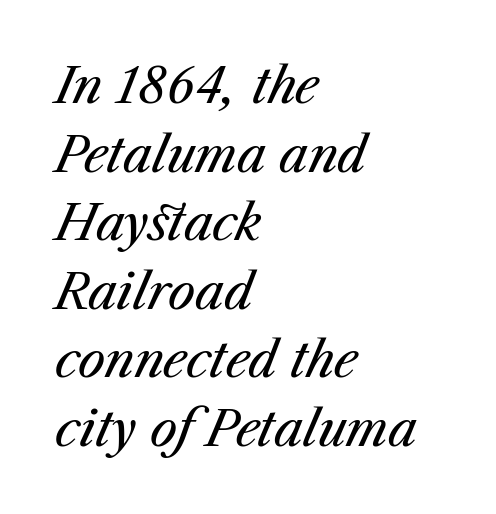
{"italic": "yes", "lean": "right", "slant_degrees": 23, "bold": "no", "weight": "regular", "width": "normal", "stroke_contrast": "medium", "x_height": "medium", "monospaced": "no", "underline": "no", "align": "left", "line_spacing": "normal", "line_spacing_ratio": 1.4, "letter_spacing": "normal", "letter_spacing_em": 0.0, "glyph_px": 49}
